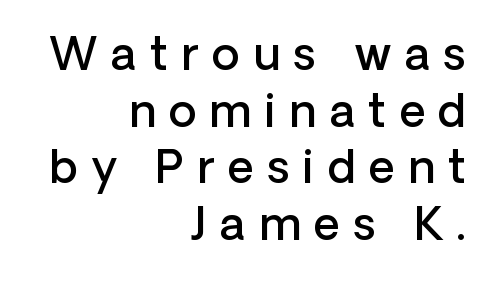
Q: Is the text bold? A: Semi-bold.
Q: Is the text italic (slanted)? A: No, it is upright.
Q: Is the typeface a serif or a sans-serif typeface? A: Sans-serif.
Q: Is the text underlined? A: No.
Q: How is the paragraph aligned? A: Right-aligned.
Q: Is the spacing between letters normal or unusually wide? A: Unusually wide.
Q: Is the spacing between lines tight, normal or loose? A: Normal.
Q: Width (condensed, normal, or wide)? A: Normal.
Q: Stroke contrast? A: Low.
Q: x-height? A: Medium.
Q: Monospaced? A: No.
